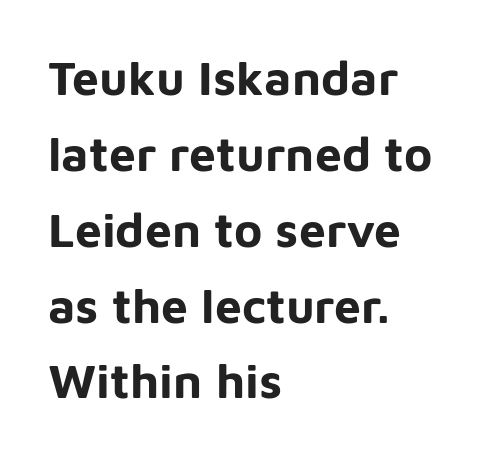
The image shows 48 px bold sans-serif type, upright; set left-aligned, normal line spacing (1.58x), normal letter spacing, not underlined; low stroke contrast and a medium x-height.
